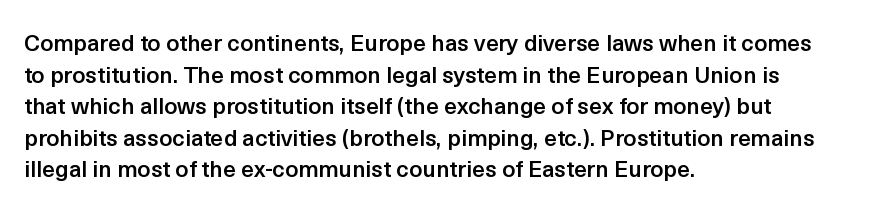
Ordinary non-slanted type is in use. This sample is left-justified, so line endings fall wherever the words run out. The letters sit at their default tracking, neither squeezed nor spread. Descenders are the only things crossing below the line.
